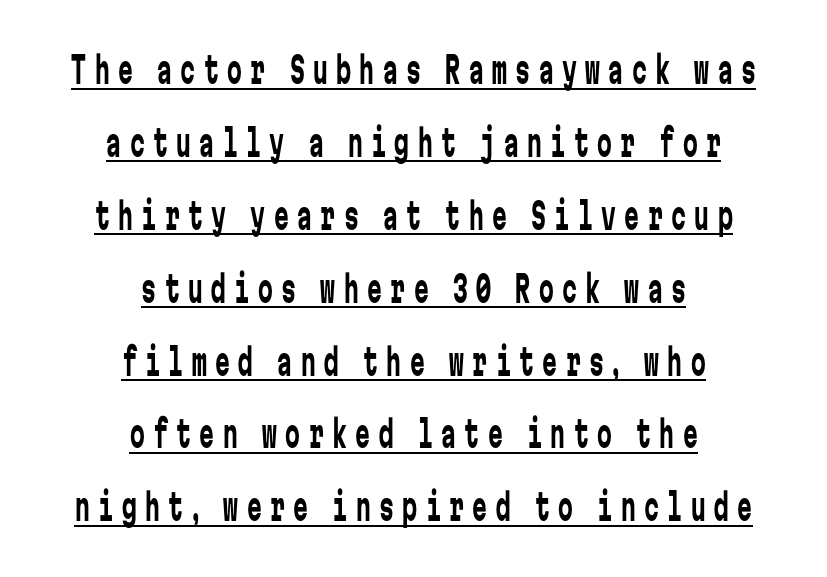
Q: Is the text bold? A: No.
Q: Is the text italic (slanted)? A: No, it is upright.
Q: Is the typeface a serif or a sans-serif typeface? A: Sans-serif.
Q: Is the text underlined? A: Yes.
Q: How is the paragraph aligned? A: Centered.
Q: Is the spacing between letters normal or unusually wide? A: Unusually wide.
Q: Is the spacing between lines tight, normal or loose? A: Loose.
Q: Width (condensed, normal, or wide)? A: Condensed.
Q: Stroke contrast? A: Low.
Q: x-height? A: Medium.
Q: Monospaced? A: Yes.
